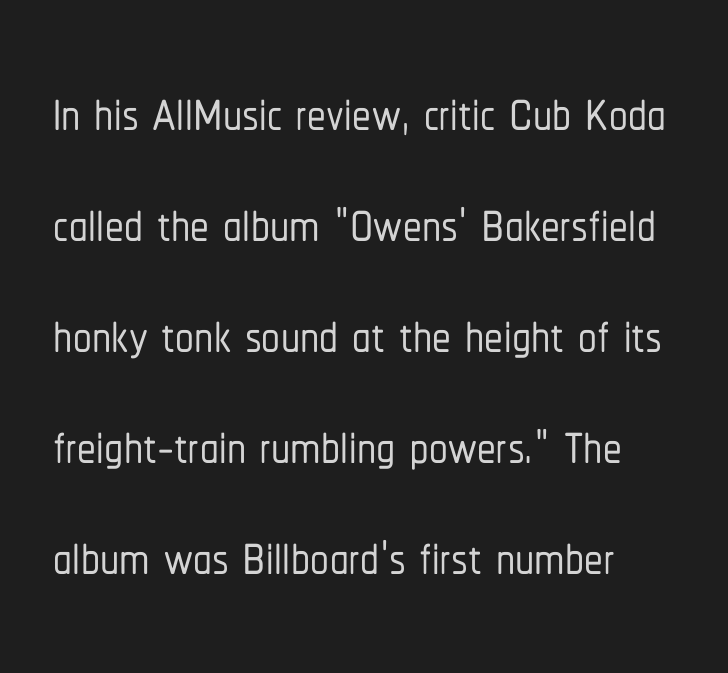
Letters rest on an invisible, unmarked baseline. Regarding serifs, this sample does without them. Is there much room between lines? A standard amount, neither cramped nor airy. The rendering uses natural spacing where letterforms have individual widths.
